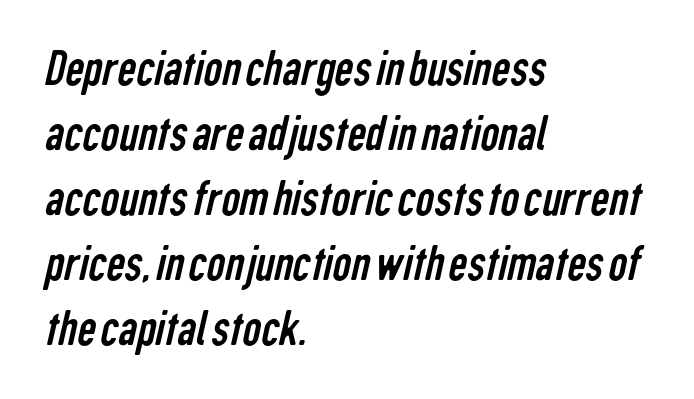
This sample keeps an unexceptional amount of space between lines. I'd call this a sans setting — the letters go barefoot. The area under the type is left untouched. Horizontal alignment here is leftward, the default for most running prose. How are the letters spaced? Ordinarily, with no added tracking.
